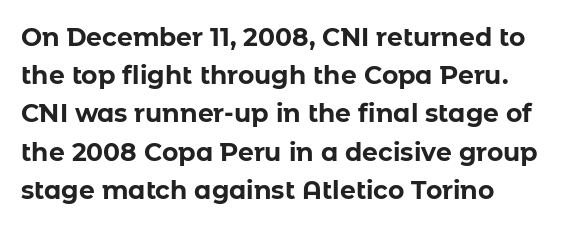
The image shows 25 px bold type, upright; set left-aligned, normal line spacing (1.53x), normal letter spacing, not underlined.
